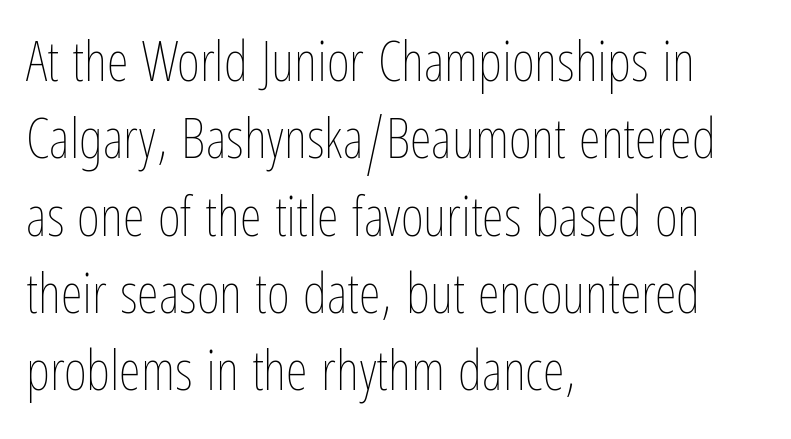
{"italic": "no", "bold": "no", "weight": "thin", "width": "condensed", "stroke_contrast": "low", "x_height": "medium", "monospaced": "no", "underline": "no", "align": "left", "line_spacing": "normal", "line_spacing_ratio": 1.38, "letter_spacing": "normal", "letter_spacing_em": 0.0, "glyph_px": 56}
